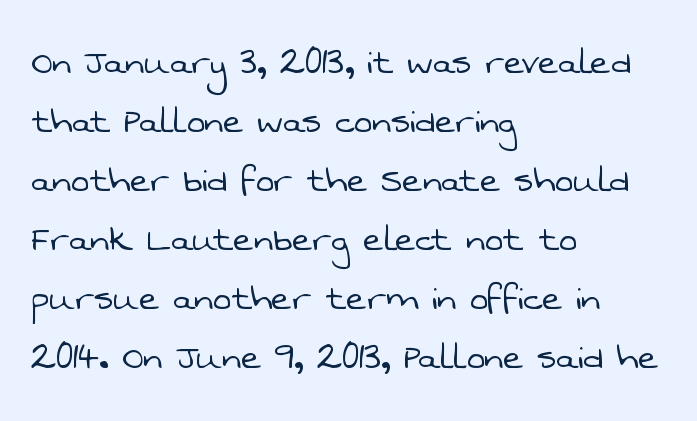
Q: Is the text bold? A: No.
Q: Is the typeface a serif or a sans-serif typeface? A: Sans-serif.
Q: Is the text underlined? A: No.
Q: How is the paragraph aligned? A: Left-aligned.
Q: Is the spacing between letters normal or unusually wide? A: Normal.
Q: Is the spacing between lines tight, normal or loose? A: Normal.
Q: Width (condensed, normal, or wide)? A: Normal.
Q: Stroke contrast? A: Low.
Q: x-height? A: Medium.
Q: Monospaced? A: No.
